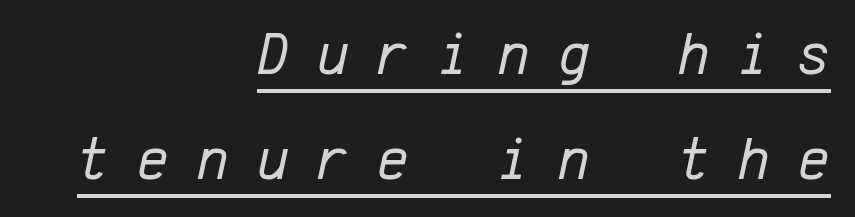
Does a line run under the words? Yes, clearly. Is the type heavy? It reads as light-to-regular instead. Emphasis-style slanted type is in use. Caption: multi-line text, flush right, ragged left.
